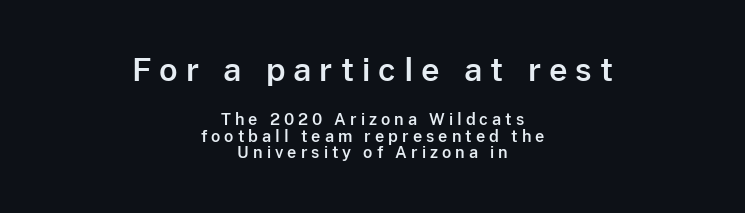
{"serif": "no", "italic": "no", "width": "normal", "stroke_contrast": "low", "x_height": "medium", "monospaced": "no", "underline": "no", "align": "center", "line_spacing": "tight", "line_spacing_ratio": 1.04, "letter_spacing": "wide", "letter_spacing_em": 0.25, "larger_block": "first", "size_ratio": 2.0, "glyph_px": 32}
